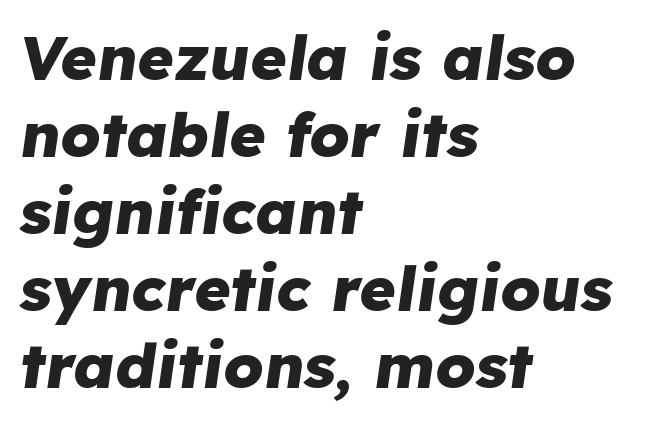
Each letter keeps its own natural width here, so spacing adapts to shape. Typeset ragged right — the left edge is the straight one. Quick note: italic. Typesetter's note: full bold, strokes at maximum text heaviness. Inter-character spacing is left at the font's built-in metrics.
